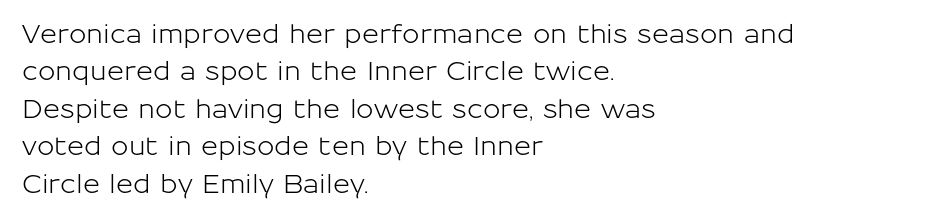
{"italic": "no", "underline": "no", "align": "left", "line_spacing": "normal", "line_spacing_ratio": 1.44, "letter_spacing": "normal", "letter_spacing_em": 0.0, "glyph_px": 26}
